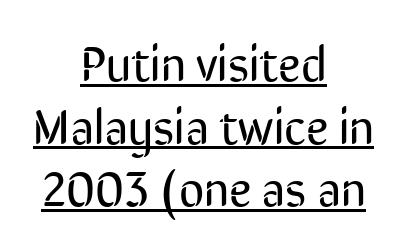
{"serif": "no", "italic": "no", "bold": "no", "weight": "regular", "width": "condensed", "stroke_contrast": "low", "x_height": "medium", "monospaced": "no", "underline": "yes", "align": "center", "line_spacing": "normal", "line_spacing_ratio": 1.28, "letter_spacing": "normal", "letter_spacing_em": 0.0, "glyph_px": 49}
